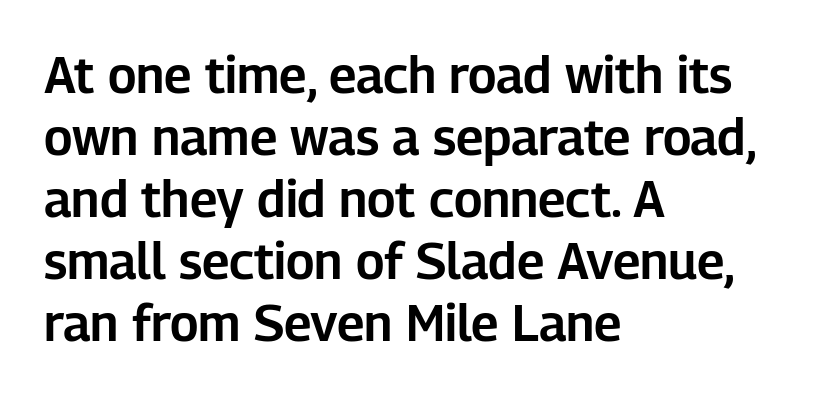
{"serif": "no", "italic": "no", "width": "normal", "stroke_contrast": "low", "x_height": "medium", "monospaced": "no", "underline": "no", "align": "left", "line_spacing_ratio": 1.24, "letter_spacing": "normal", "letter_spacing_em": 0.0, "glyph_px": 50}
